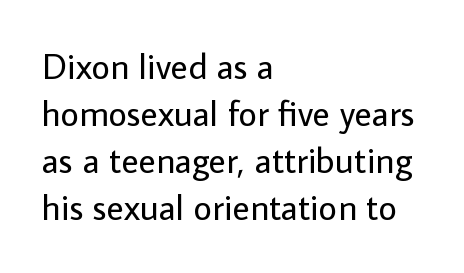
What stands out about the letter spacing? Nothing — it is the standard amount. This rendering features lettering with no underline. Regarding serifs, this sample does without them. Spacing verdict: proportional, widths tailored to each character. Do the letters lean? They stand straight.
